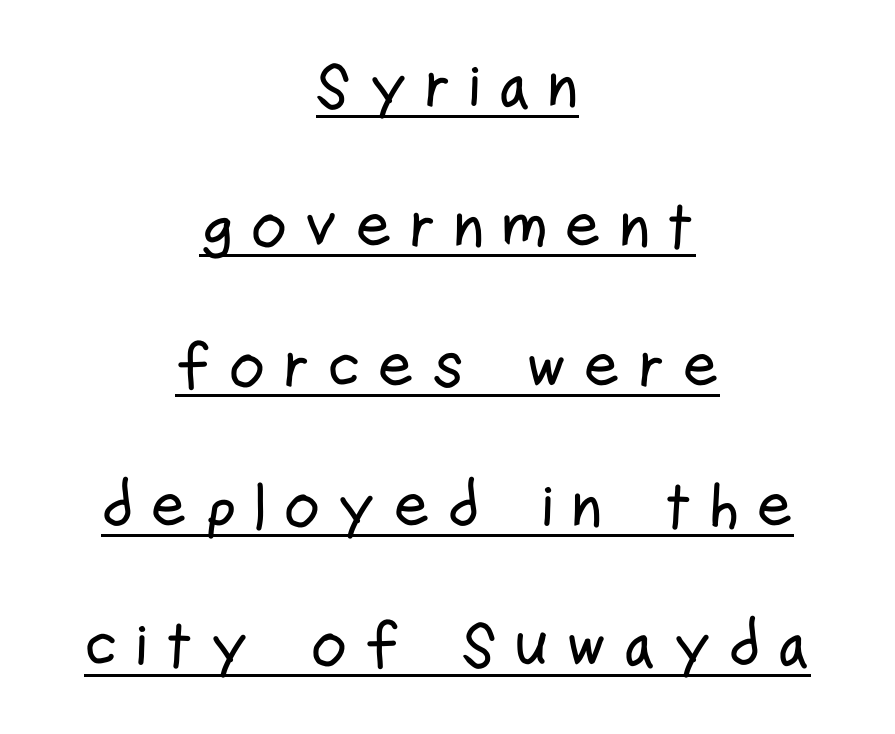
{"serif": "no", "italic": "no", "width": "condensed", "stroke_contrast": "low", "x_height": "medium", "monospaced": "no", "underline": "yes", "align": "center", "line_spacing": "loose", "line_spacing_ratio": 2.22, "letter_spacing": "wide", "letter_spacing_em": 0.26, "glyph_px": 63}
